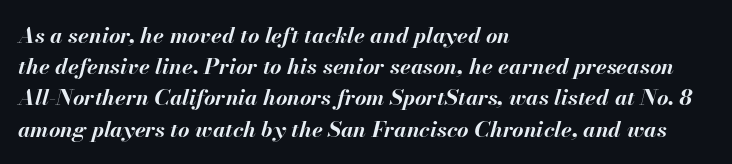
Posture: slanted. Heft: maximum for text — a bold. Plain, unruled lines of type. Glyph-to-glyph distance matches everyday printed text. Line beginnings align vertically; line endings do not.
